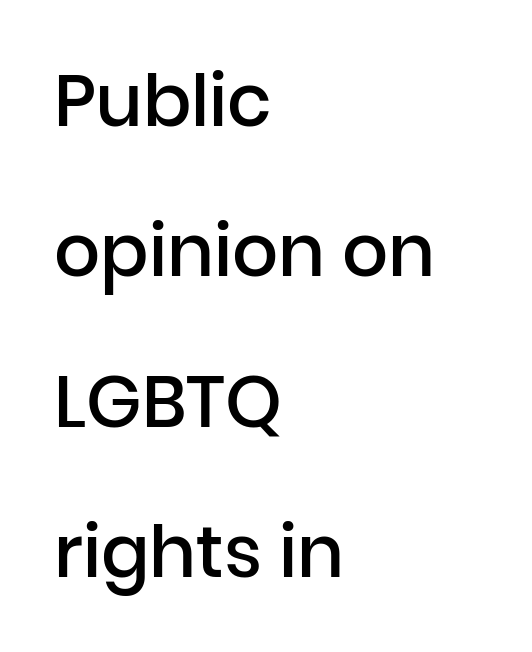
The image shows 72 px semibold sans-serif type, upright; set left-aligned, loose line spacing (2.09x), normal letter spacing, not underlined; low stroke contrast and a medium x-height.
